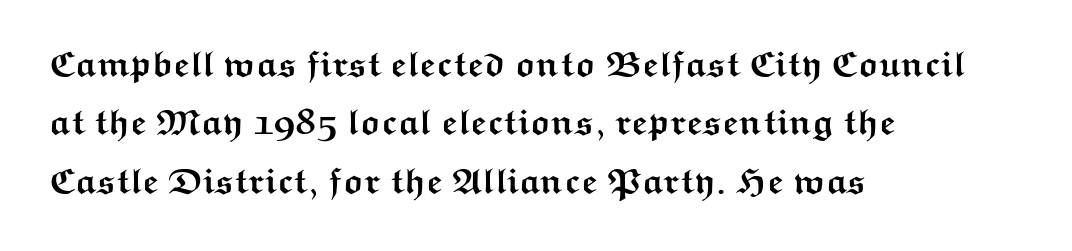
These lines are rendered in a variable-pitch font. The rendering uses a bold face; every stroke is thick and dark. These lines were composed using upright roman letters. The paragraph has a hard left edge and a soft right edge. This rendering employs a face without finishing strokes, i.e., a sans-serif. Just letters on the line, the space beneath them empty.
